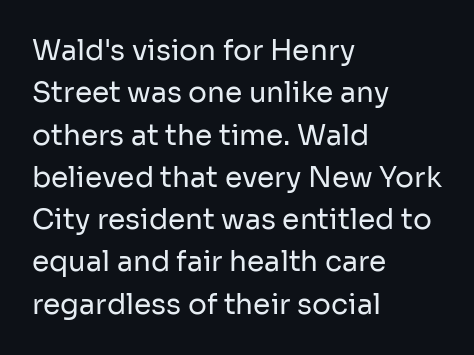
The image shows 28 px regular-weight sans-serif type, upright; set left-aligned, normal line spacing (1.51x), normal letter spacing, not underlined; low stroke contrast and a medium x-height.
